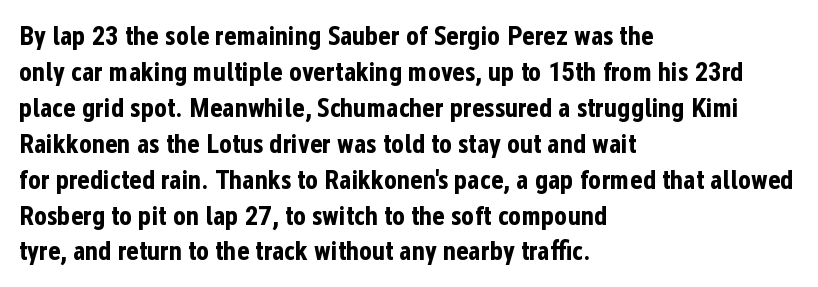
Q: Is the text bold? A: Yes.
Q: Is the text italic (slanted)? A: No, it is upright.
Q: Is the text underlined? A: No.
Q: How is the paragraph aligned? A: Left-aligned.
Q: Is the spacing between letters normal or unusually wide? A: Normal.
Q: Is the spacing between lines tight, normal or loose? A: Normal.
